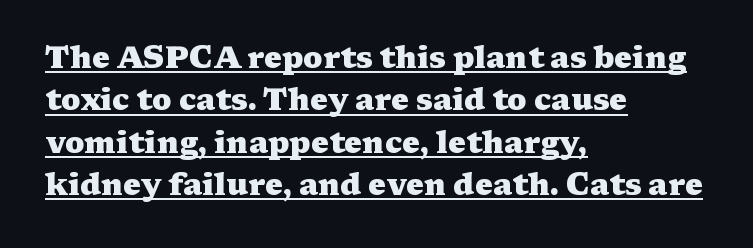
Q: Is the text bold? A: Yes.
Q: Is the text italic (slanted)? A: No, it is upright.
Q: Is the typeface a serif or a sans-serif typeface? A: Serif.
Q: Is the text underlined? A: Yes.
Q: How is the paragraph aligned? A: Left-aligned.
Q: Is the spacing between letters normal or unusually wide? A: Normal.
Q: Is the spacing between lines tight, normal or loose? A: Normal.
Q: Width (condensed, normal, or wide)? A: Wide.
Q: Stroke contrast? A: Medium.
Q: x-height? A: Medium.
Q: Monospaced? A: No.
